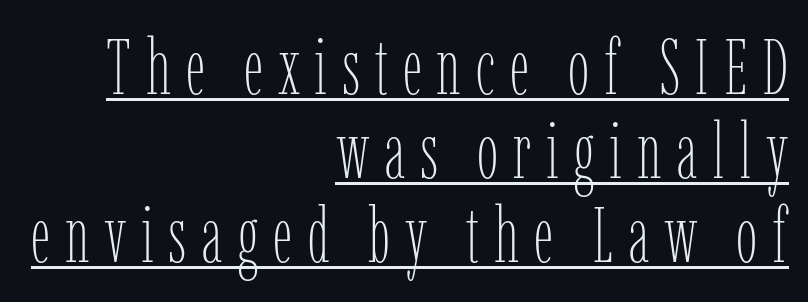
You could not count columns in this text — the font is proportionally spaced. Line endings align vertically; line beginnings do not. Ordinary non-slanted type is in use. Glance below the letters and you will spot a drawn line. Compared with a typical body face, this is equally light or lighter still. Each new line begins almost immediately beneath the previous one.
